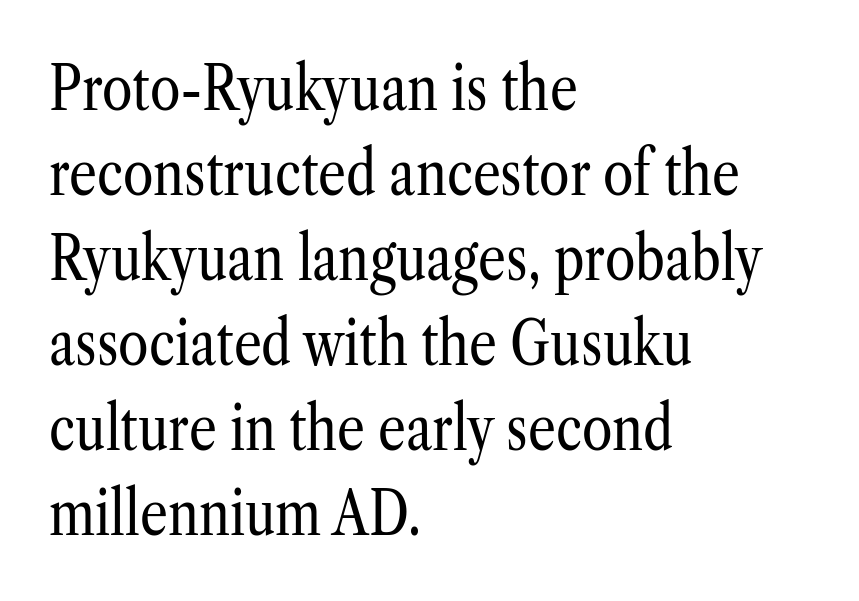
Q: Is the text bold? A: No.
Q: Is the text italic (slanted)? A: No, it is upright.
Q: Is the typeface a serif or a sans-serif typeface? A: Serif.
Q: Is the text underlined? A: No.
Q: How is the paragraph aligned? A: Left-aligned.
Q: Is the spacing between letters normal or unusually wide? A: Normal.
Q: Is the spacing between lines tight, normal or loose? A: Normal.
Q: Width (condensed, normal, or wide)? A: Condensed.
Q: Stroke contrast? A: Low.
Q: x-height? A: Medium.
Q: Monospaced? A: No.
